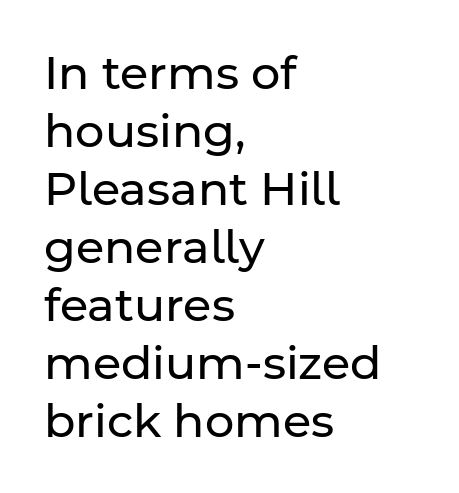
Q: Is the text bold? A: No.
Q: Is the text italic (slanted)? A: No, it is upright.
Q: Is the typeface a serif or a sans-serif typeface? A: Sans-serif.
Q: Is the text underlined? A: No.
Q: How is the paragraph aligned? A: Left-aligned.
Q: Is the spacing between letters normal or unusually wide? A: Normal.
Q: Is the spacing between lines tight, normal or loose? A: Normal.
Q: Width (condensed, normal, or wide)? A: Normal.
Q: Stroke contrast? A: Low.
Q: x-height? A: Medium.
Q: Monospaced? A: No.
